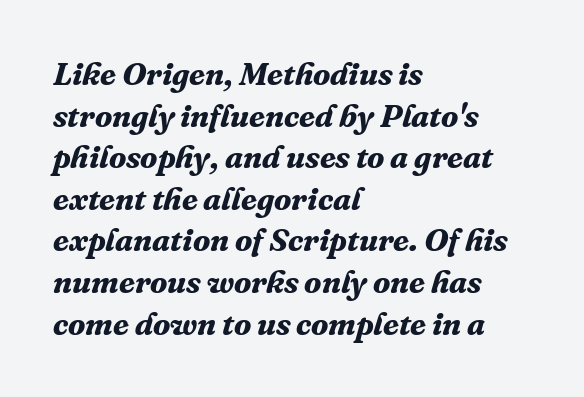
Q: Is the text bold? A: Yes.
Q: Is the text italic (slanted)? A: Yes, it leans right by about 16 degrees.
Q: Is the typeface a serif or a sans-serif typeface? A: Serif.
Q: Is the text underlined? A: No.
Q: How is the paragraph aligned? A: Left-aligned.
Q: Is the spacing between letters normal or unusually wide? A: Normal.
Q: Is the spacing between lines tight, normal or loose? A: Normal.
Q: Width (condensed, normal, or wide)? A: Normal.
Q: Stroke contrast? A: Medium.
Q: x-height? A: Medium.
Q: Monospaced? A: No.
